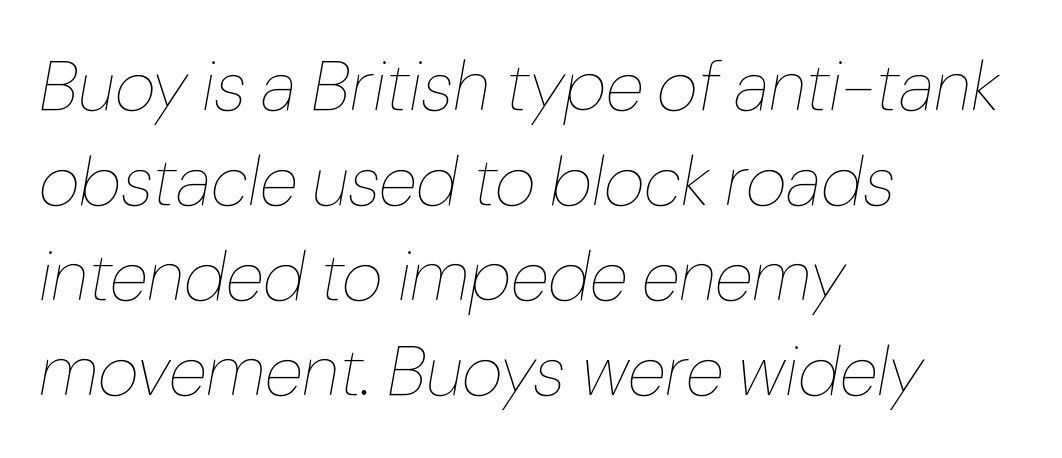
Q: Is the text bold? A: No.
Q: Is the text italic (slanted)? A: Yes, it leans right by about 10 degrees.
Q: Is the text underlined? A: No.
Q: How is the paragraph aligned? A: Left-aligned.
Q: Is the spacing between letters normal or unusually wide? A: Normal.
Q: Is the spacing between lines tight, normal or loose? A: Normal.
Q: Width (condensed, normal, or wide)? A: Normal.
Q: Stroke contrast? A: Low.
Q: x-height? A: Medium.
Q: Monospaced? A: No.
